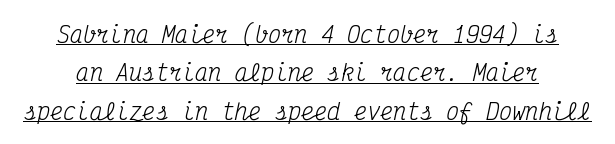
{"italic": "yes", "lean": "right", "slant_degrees": 12, "bold": "no", "underline": "yes", "line_spacing_ratio": 1.74, "letter_spacing": "normal", "letter_spacing_em": 0.0, "glyph_px": 22}
